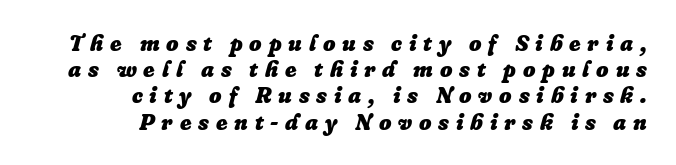
Q: Is the text bold? A: Yes.
Q: Is the text italic (slanted)? A: Yes, it leans right by about 16 degrees.
Q: Is the text underlined? A: No.
Q: How is the paragraph aligned? A: Right-aligned.
Q: Is the spacing between letters normal or unusually wide? A: Unusually wide.
